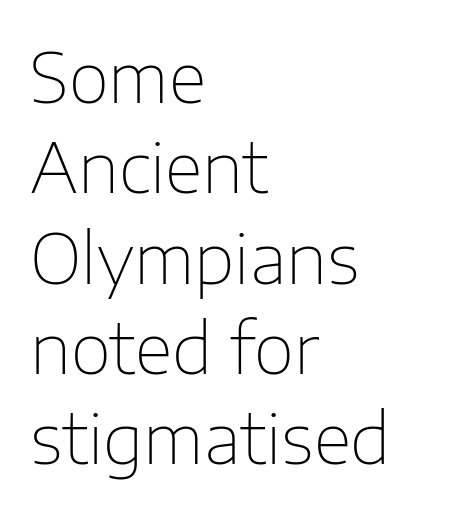
The image shows 70 px thin sans-serif type, upright; set left-aligned, normal line spacing (1.29x), normal letter spacing, not underlined; low stroke contrast and a medium x-height.
